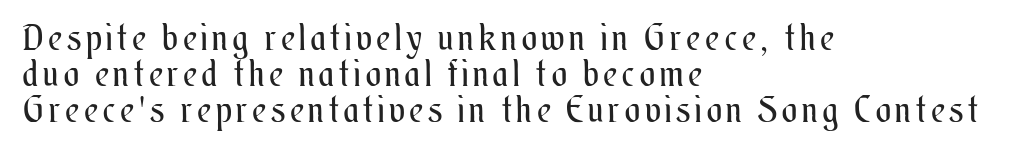
The lettering stays uniformly vertical, giving the passage a roman look. The paragraph shown leans on its left margin. Descender tails drop into unmarked territory. You could not count columns in this text — the font is proportionally spaced. Weight: in the light-to-regular range. Leading is clearly below the norm, producing a dense column.
